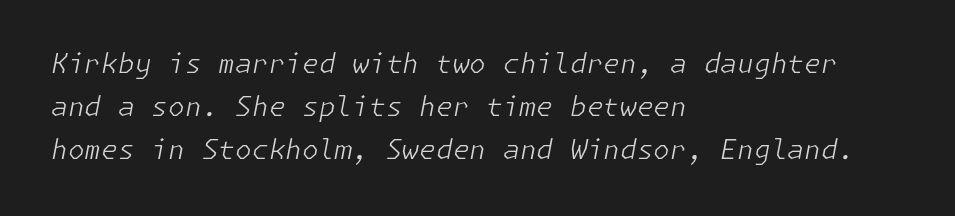
Summary of weight: not heavy and not bold. Every character sits at an angle, as italics do. Words appear dense and cohesive because spacing is normal. How would I describe the line gaps? Plain and ordinary.
